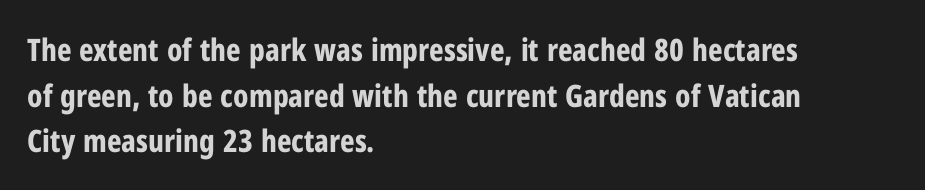
Q: Is the text bold? A: Yes.
Q: Is the text italic (slanted)? A: No, it is upright.
Q: Is the typeface a serif or a sans-serif typeface? A: Sans-serif.
Q: Is the text underlined? A: No.
Q: How is the paragraph aligned? A: Left-aligned.
Q: Is the spacing between letters normal or unusually wide? A: Normal.
Q: Is the spacing between lines tight, normal or loose? A: Normal.
Q: Width (condensed, normal, or wide)? A: Condensed.
Q: Stroke contrast? A: Low.
Q: x-height? A: Medium.
Q: Monospaced? A: No.
